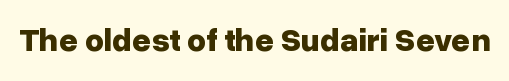
The image shows 33 px bold sans-serif type, upright; set normal letter spacing, not underlined; low stroke contrast and a medium x-height.
